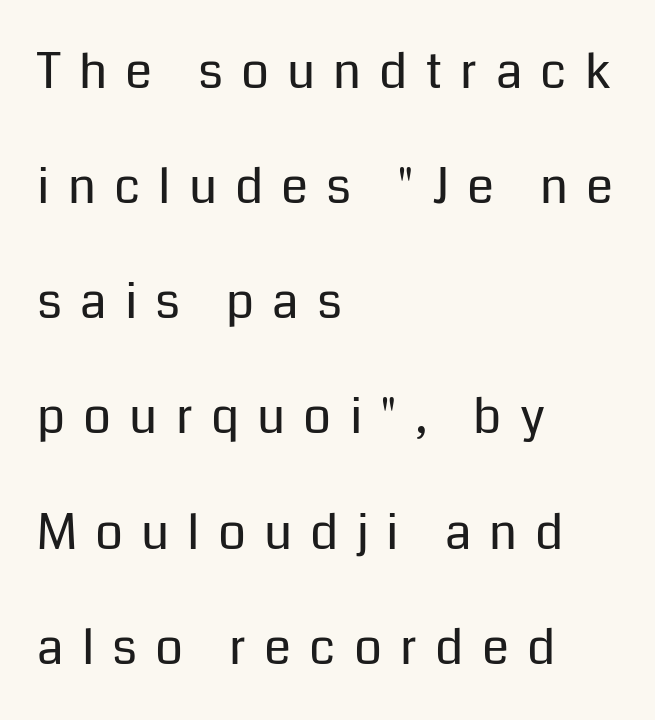
Q: Is the text bold? A: No.
Q: Is the text italic (slanted)? A: No, it is upright.
Q: Is the typeface a serif or a sans-serif typeface? A: Sans-serif.
Q: Is the text underlined? A: No.
Q: How is the paragraph aligned? A: Left-aligned.
Q: Is the spacing between letters normal or unusually wide? A: Unusually wide.
Q: Is the spacing between lines tight, normal or loose? A: Loose.
Q: Width (condensed, normal, or wide)? A: Normal.
Q: Stroke contrast? A: Low.
Q: x-height? A: Medium.
Q: Monospaced? A: No.
